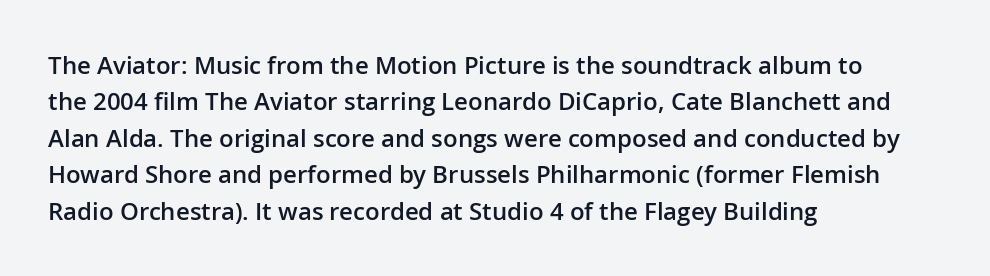
{"italic": "no", "bold": "semi", "underline": "no", "align": "left", "line_spacing": "normal", "line_spacing_ratio": 1.52, "letter_spacing": "normal", "letter_spacing_em": 0.0, "glyph_px": 24}
